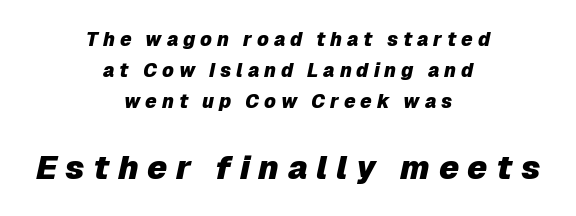
{"italic": "yes", "lean": "right", "slant_degrees": 12, "bold": "yes", "weight": "heavy", "width": "normal", "stroke_contrast": "low", "x_height": "medium", "monospaced": "no", "underline": "no", "align": "center", "line_spacing": "normal", "line_spacing_ratio": 1.63, "letter_spacing": "wide", "letter_spacing_em": 0.26, "larger_block": "second", "size_ratio": 1.74, "glyph_px": 33}
